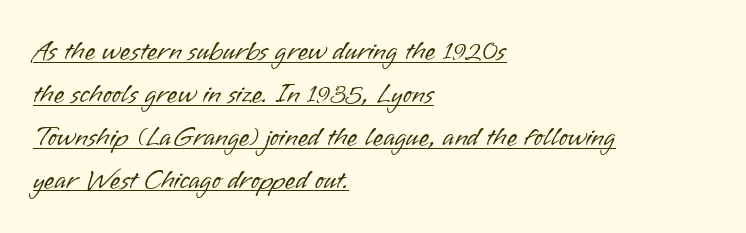
Q: Is the text bold? A: No.
Q: Is the text italic (slanted)? A: Yes.
Q: Is the text underlined? A: Yes.
Q: How is the paragraph aligned? A: Left-aligned.
Q: Is the spacing between letters normal or unusually wide? A: Normal.
Q: Is the spacing between lines tight, normal or loose? A: Normal.
